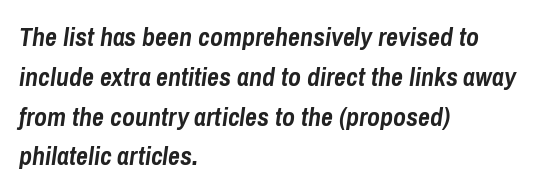
The image shows 26 px bold type, italic (leaning right); set left-aligned, normal line spacing (1.53x), normal letter spacing, not underlined.
